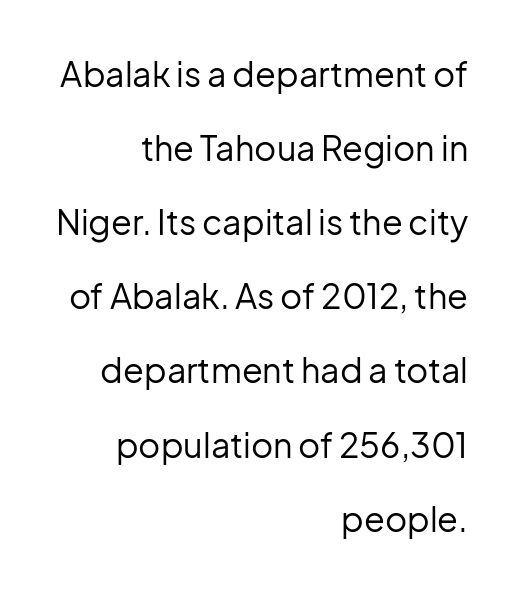
Line spacing here is loose. Here the designer chose a conventional face with non-uniform glyph widths. The rendering anchors every line to the right-hand side. A quiet, ordinary-to-light weight characterises the typeface. No italicization has been applied; the sample stays upright.
